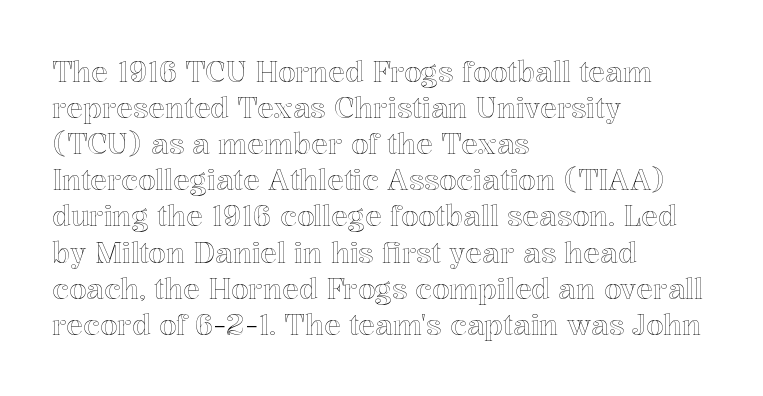
Characters remain perfectly vertical along every line. This rendering features lettering with no underline. The passage shown is typed in a proportional face where columns would drift. Normally led — the rows are evenly, conventionally spaced.
